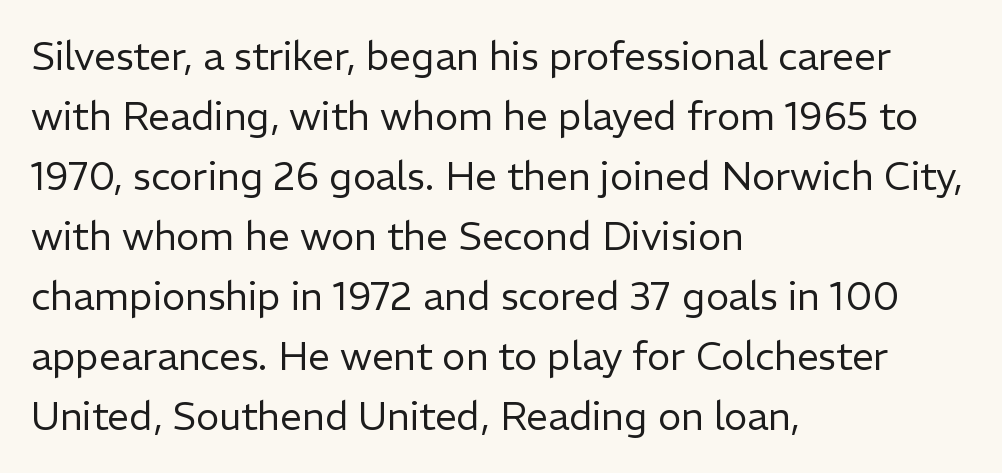
Q: Is the text bold? A: No.
Q: Is the text italic (slanted)? A: No, it is upright.
Q: Is the typeface a serif or a sans-serif typeface? A: Sans-serif.
Q: Is the text underlined? A: No.
Q: How is the paragraph aligned? A: Left-aligned.
Q: Is the spacing between letters normal or unusually wide? A: Normal.
Q: Is the spacing between lines tight, normal or loose? A: Normal.
Q: Width (condensed, normal, or wide)? A: Normal.
Q: Stroke contrast? A: Low.
Q: x-height? A: Medium.
Q: Monospaced? A: No.
